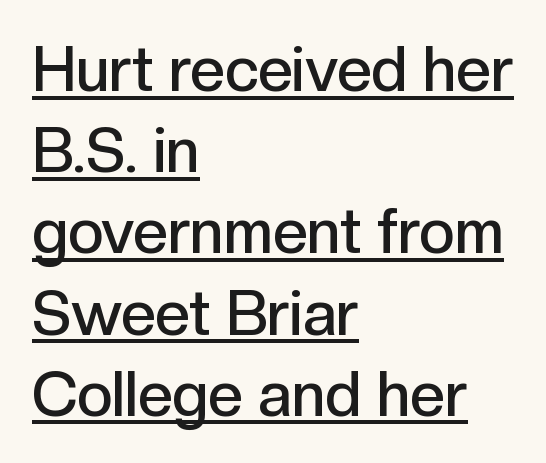
The setting favours the left margin, as ordinary paragraphs usually do. Note the varied advance widths — an 'i' is clearly narrower than an 'm'. The designer left line spacing at the default. Heft: intermediate — a semibold.
